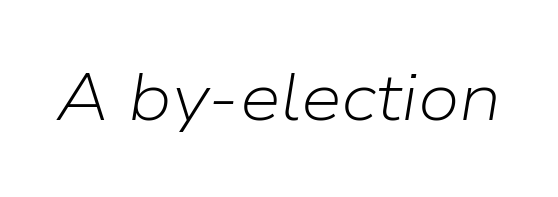
{"italic": "yes", "lean": "right", "slant_degrees": 9, "bold": "no", "weight": "light", "width": "normal", "stroke_contrast": "low", "x_height": "medium", "monospaced": "no", "underline": "no", "letter_spacing": "normal", "letter_spacing_em": 0.0, "glyph_px": 66}
